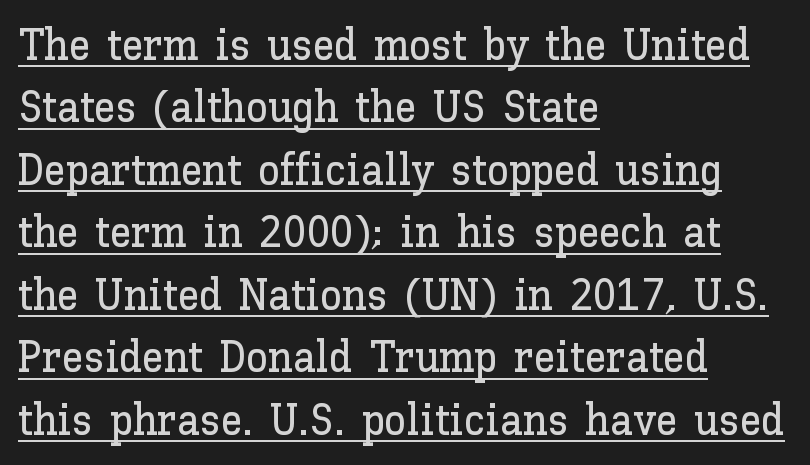
Q: Is the text italic (slanted)? A: No, it is upright.
Q: Is the text underlined? A: Yes.
Q: How is the paragraph aligned? A: Left-aligned.
Q: Is the spacing between letters normal or unusually wide? A: Normal.
Q: Is the spacing between lines tight, normal or loose? A: Normal.
Q: Width (condensed, normal, or wide)? A: Normal.
Q: Stroke contrast? A: Low.
Q: x-height? A: Medium.
Q: Monospaced? A: No.
